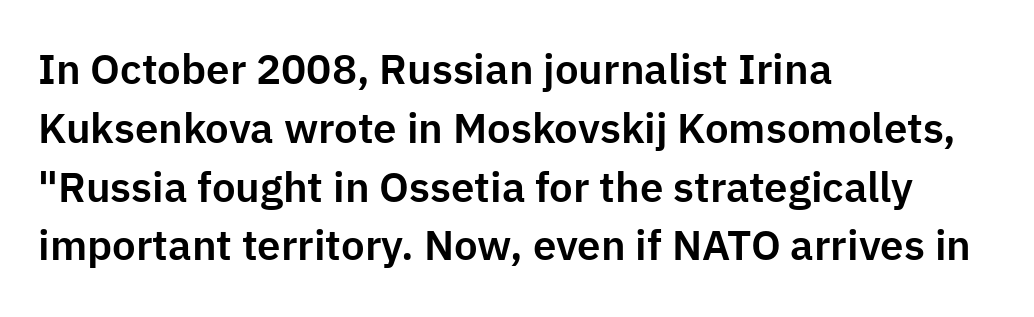
Notice how the passage keeps a crisp vertical edge on the left only. Inter-character spacing is left at the font's built-in metrics. Every character sits straight up, as roman type does. The specimen omits any rule beneath the text block's lines. Each letter keeps its own natural width here, so spacing adapts to shape. What's the leading like? Ordinary, nothing unusual.
